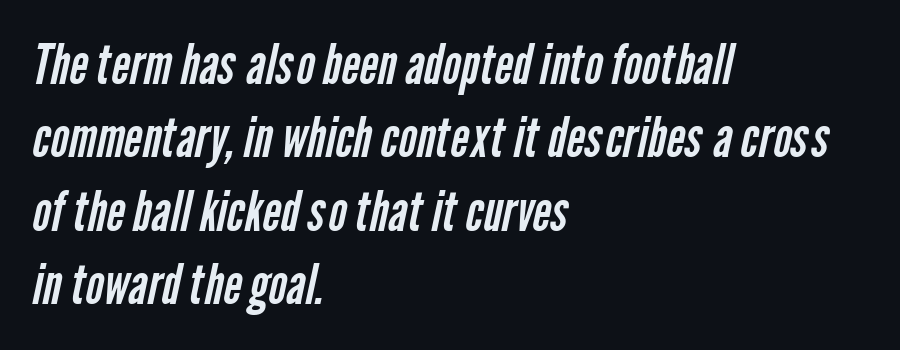
{"serif": "no", "bold": "no", "weight": "regular", "width": "condensed", "stroke_contrast": "low", "x_height": "medium", "monospaced": "no", "underline": "no", "align": "left", "line_spacing": "normal", "line_spacing_ratio": 1.31, "letter_spacing": "normal", "letter_spacing_em": 0.0, "glyph_px": 56}
